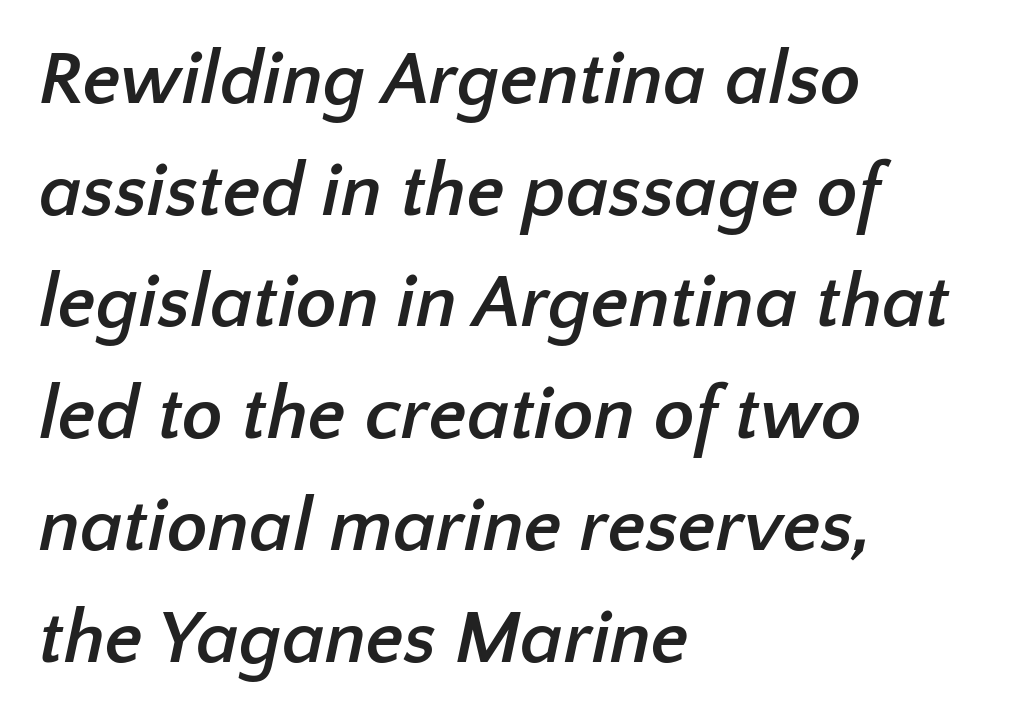
Q: Is the text bold? A: Yes.
Q: Is the typeface a serif or a sans-serif typeface? A: Sans-serif.
Q: Is the text underlined? A: No.
Q: How is the paragraph aligned? A: Left-aligned.
Q: Is the spacing between letters normal or unusually wide? A: Normal.
Q: Is the spacing between lines tight, normal or loose? A: Normal.
Q: Width (condensed, normal, or wide)? A: Normal.
Q: Stroke contrast? A: Low.
Q: x-height? A: Medium.
Q: Monospaced? A: No.
